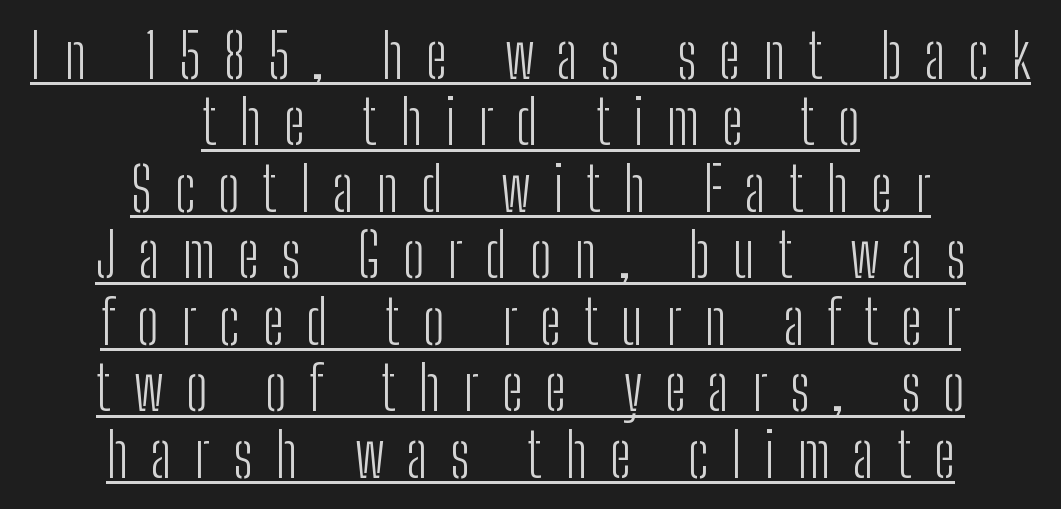
The image shows 61 px light, condensed sans-serif type, upright; set centered, tight line spacing (1.09x), unusually wide letter spacing (+0.37 em), underlined; low stroke contrast and a medium x-height.
